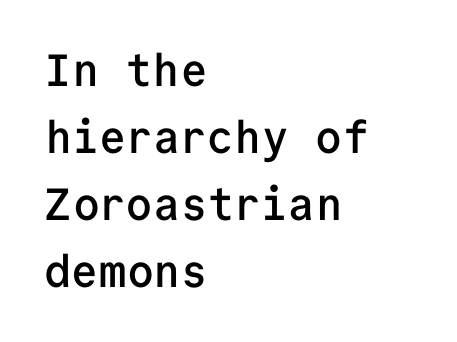
{"serif": "no", "italic": "no", "bold": "semi", "weight": "semibold", "width": "normal", "stroke_contrast": "low", "x_height": "medium", "monospaced": "yes", "underline": "no", "align": "left", "line_spacing": "normal", "line_spacing_ratio": 1.49, "letter_spacing": "normal", "letter_spacing_em": 0.0, "glyph_px": 45}
